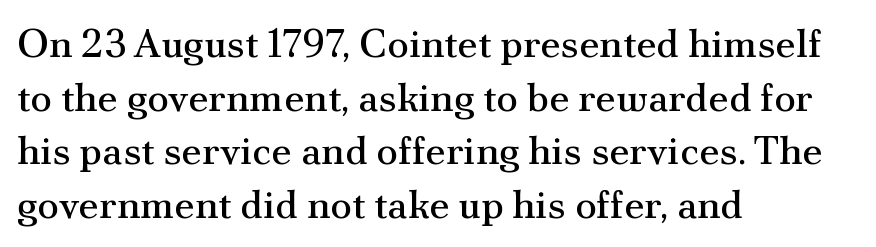
Q: Is the text bold? A: No.
Q: Is the text italic (slanted)? A: No, it is upright.
Q: Is the typeface a serif or a sans-serif typeface? A: Serif.
Q: Is the text underlined? A: No.
Q: How is the paragraph aligned? A: Left-aligned.
Q: Is the spacing between letters normal or unusually wide? A: Normal.
Q: Is the spacing between lines tight, normal or loose? A: Normal.
Q: Width (condensed, normal, or wide)? A: Normal.
Q: Stroke contrast? A: Medium.
Q: x-height? A: Small.
Q: Monospaced? A: No.
